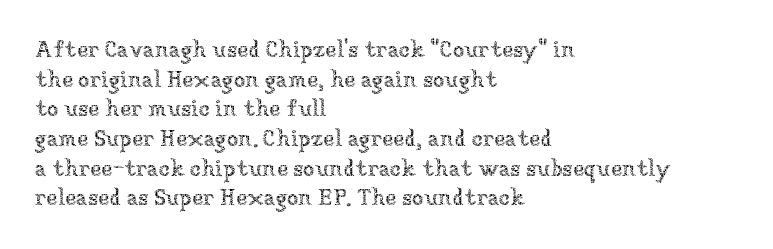
The image shows 23 px text type, upright; set left-aligned, normal line spacing (1.29x), normal letter spacing, not underlined.
